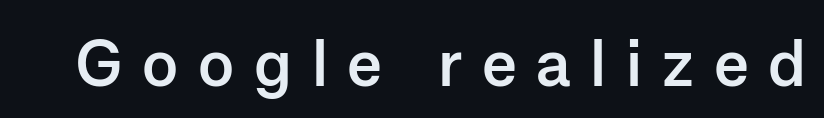
Every letter is thick-stroked: bold, no question. Think of a printed novel: that variable character pitch is what you see here. Upright lettering throughout. The horizontal fit of the characters is loose and conspicuously gappy.
